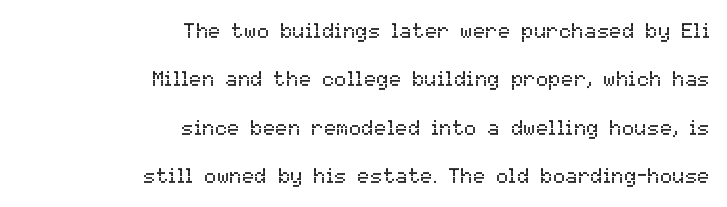
{"italic": "no", "bold": "no", "underline": "no", "align": "right", "line_spacing": "loose", "line_spacing_ratio": 2.3, "letter_spacing": "normal", "letter_spacing_em": 0.0, "glyph_px": 21}
